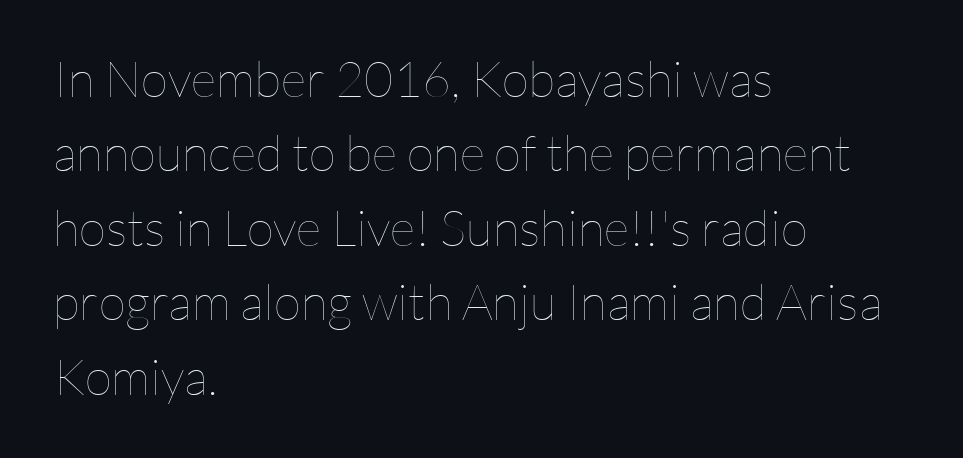
Regular leading. The weight would be labelled regular, book, light, or lighter still. The passage is arranged the way most books set body copy — flush left. Has an underline been added? It has not. Every stem runs plumb, perpendicular to the baseline. The letterforms sit shoulder to shoulder at normal distance.
